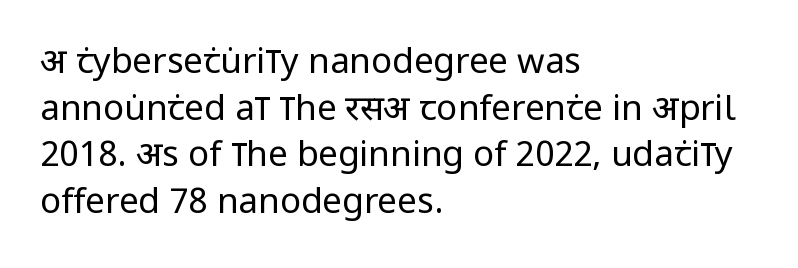
All the whitespace from short lines collects on the right. The space directly below the letters is spotless. Baseline-to-baseline distance is the conventional proportion of letter height. The passage shown is typeset with a sans-serif family.
